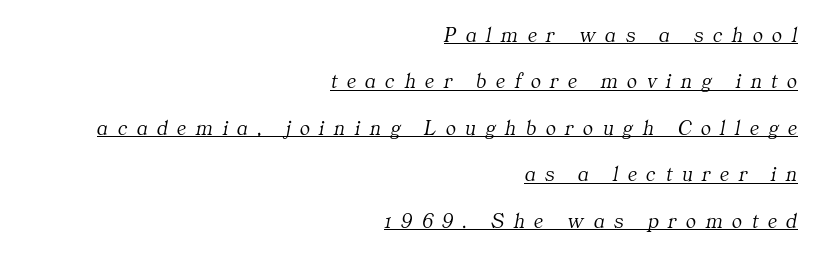
Q: Is the text bold? A: No.
Q: Is the text italic (slanted)? A: Yes, it leans right by about 11 degrees.
Q: Is the text underlined? A: Yes.
Q: How is the paragraph aligned? A: Right-aligned.
Q: Is the spacing between letters normal or unusually wide? A: Unusually wide.
Q: Is the spacing between lines tight, normal or loose? A: Loose.
